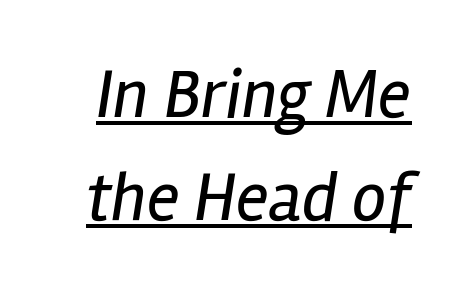
Q: Is the text bold? A: No.
Q: Is the text italic (slanted)? A: Yes, it leans right by about 12 degrees.
Q: Is the text underlined? A: Yes.
Q: Is the spacing between letters normal or unusually wide? A: Normal.
Q: Is the spacing between lines tight, normal or loose? A: Normal.
Q: Width (condensed, normal, or wide)? A: Condensed.
Q: Stroke contrast? A: Low.
Q: x-height? A: Medium.
Q: Monospaced? A: No.
